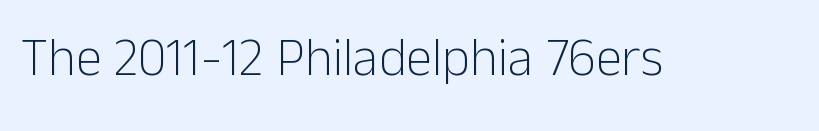
Q: Is the text bold? A: No.
Q: Is the text italic (slanted)? A: No, it is upright.
Q: Is the typeface a serif or a sans-serif typeface? A: Sans-serif.
Q: Is the text underlined? A: No.
Q: Is the spacing between letters normal or unusually wide? A: Normal.
Q: Width (condensed, normal, or wide)? A: Normal.
Q: Stroke contrast? A: Low.
Q: x-height? A: Medium.
Q: Monospaced? A: No.
